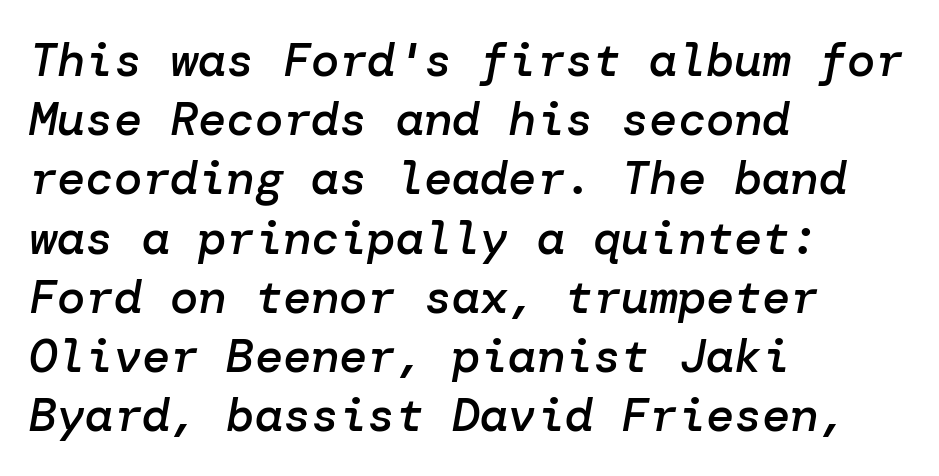
Q: Is the text bold? A: Semi-bold.
Q: Is the text italic (slanted)? A: Yes, it leans right by about 10 degrees.
Q: Is the text underlined? A: No.
Q: How is the paragraph aligned? A: Left-aligned.
Q: Is the spacing between letters normal or unusually wide? A: Normal.
Q: Is the spacing between lines tight, normal or loose? A: Normal.
Q: Width (condensed, normal, or wide)? A: Normal.
Q: Stroke contrast? A: Low.
Q: x-height? A: Medium.
